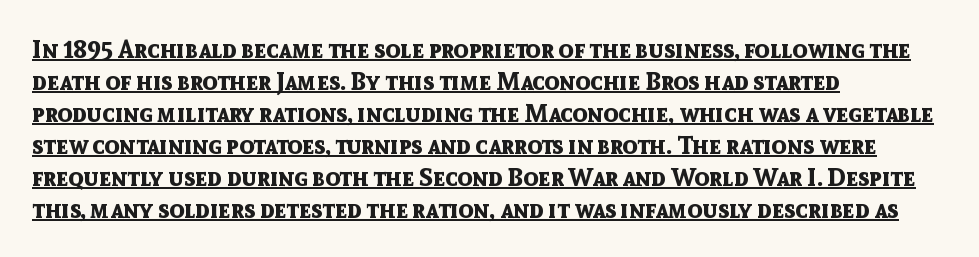
Q: Is the text bold? A: Yes.
Q: Is the text italic (slanted)? A: No, it is upright.
Q: Is the text underlined? A: Yes.
Q: How is the paragraph aligned? A: Left-aligned.
Q: Is the spacing between letters normal or unusually wide? A: Normal.
Q: Is the spacing between lines tight, normal or loose? A: Normal.
